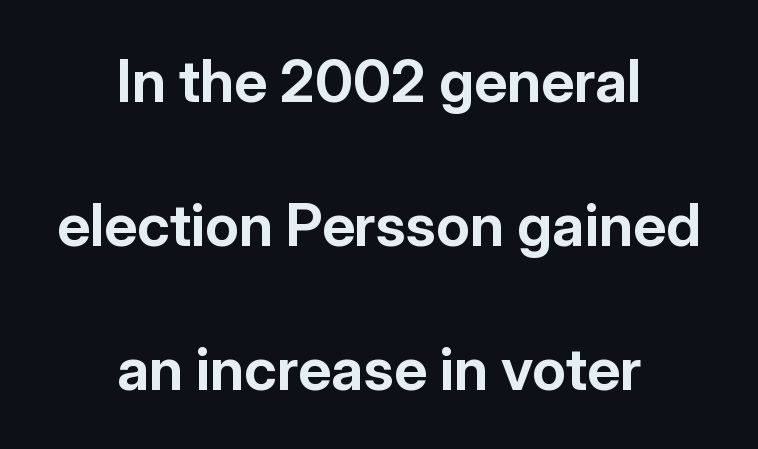
{"serif": "no", "italic": "no", "bold": "yes", "weight": "bold", "width": "normal", "stroke_contrast": "low", "x_height": "medium", "monospaced": "no", "underline": "no", "align": "center", "line_spacing": "loose", "line_spacing_ratio": 2.44, "letter_spacing": "normal", "letter_spacing_em": 0.0, "glyph_px": 59}
